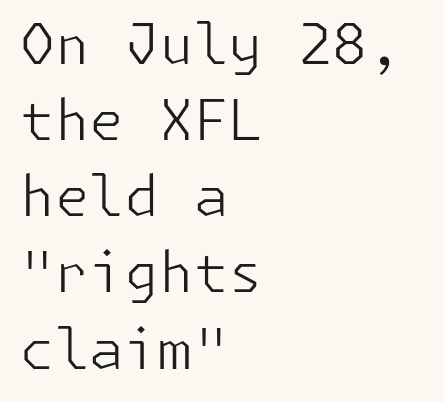
{"serif": "no", "italic": "no", "bold": "no", "weight": "light", "width": "normal", "stroke_contrast": "low", "x_height": "medium", "underline": "no", "align": "left", "line_spacing": "normal", "line_spacing_ratio": 1.36, "letter_spacing": "normal", "letter_spacing_em": 0.0, "glyph_px": 56}
